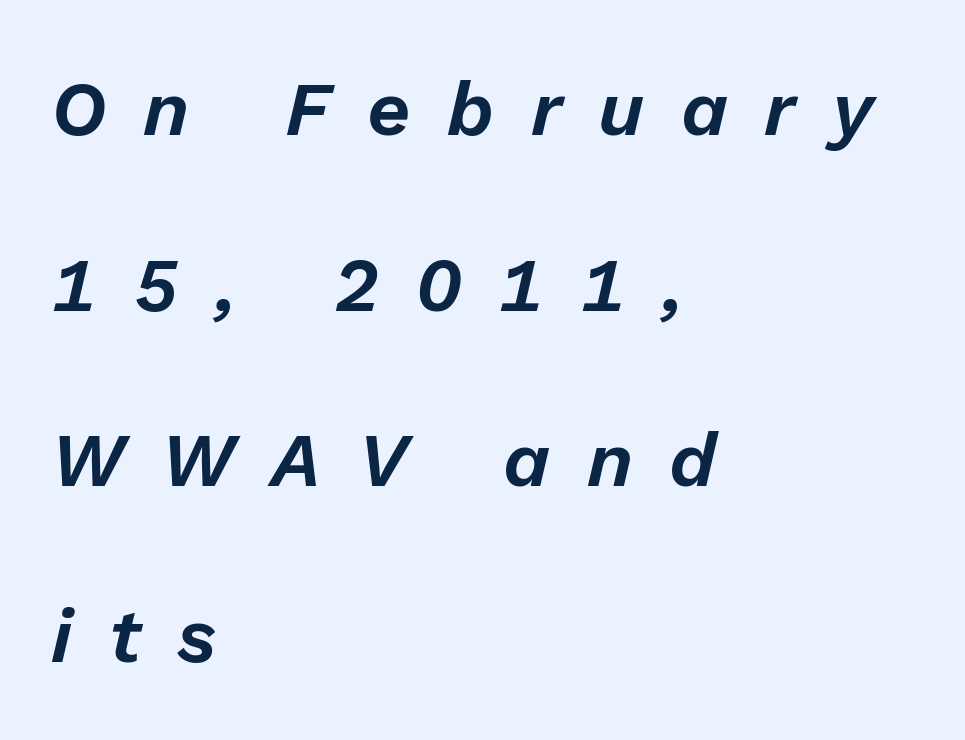
The image shows 76 px text type, italic (leaning right); set left-aligned, loose line spacing (2.31x), unusually wide letter spacing (+0.48 em), not underlined; low stroke contrast and a medium x-height.
